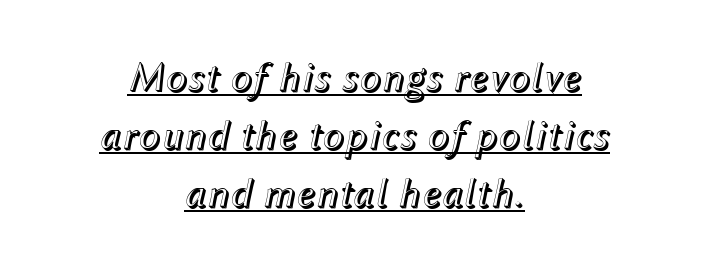
Q: Is the text italic (slanted)? A: Yes, it leans right by about 12 degrees.
Q: Is the text underlined? A: Yes.
Q: How is the paragraph aligned? A: Centered.
Q: Is the spacing between letters normal or unusually wide? A: Normal.
Q: Is the spacing between lines tight, normal or loose? A: Normal.
Q: Width (condensed, normal, or wide)? A: Normal.
Q: x-height? A: Medium.
Q: Monospaced? A: No.
